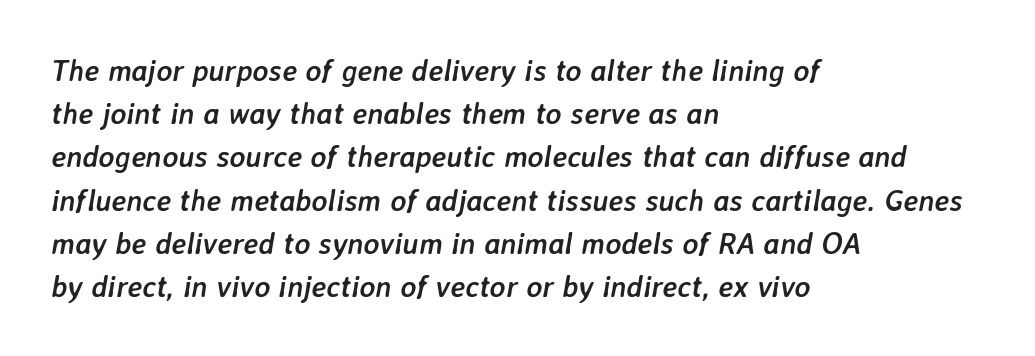
Q: Is the text bold? A: Yes.
Q: Is the text italic (slanted)? A: Yes, it leans right by about 7 degrees.
Q: Is the text underlined? A: No.
Q: How is the paragraph aligned? A: Left-aligned.
Q: Is the spacing between letters normal or unusually wide? A: Normal.
Q: Is the spacing between lines tight, normal or loose? A: Normal.
Q: Width (condensed, normal, or wide)? A: Normal.
Q: Stroke contrast? A: Low.
Q: x-height? A: Medium.
Q: Monospaced? A: No.
